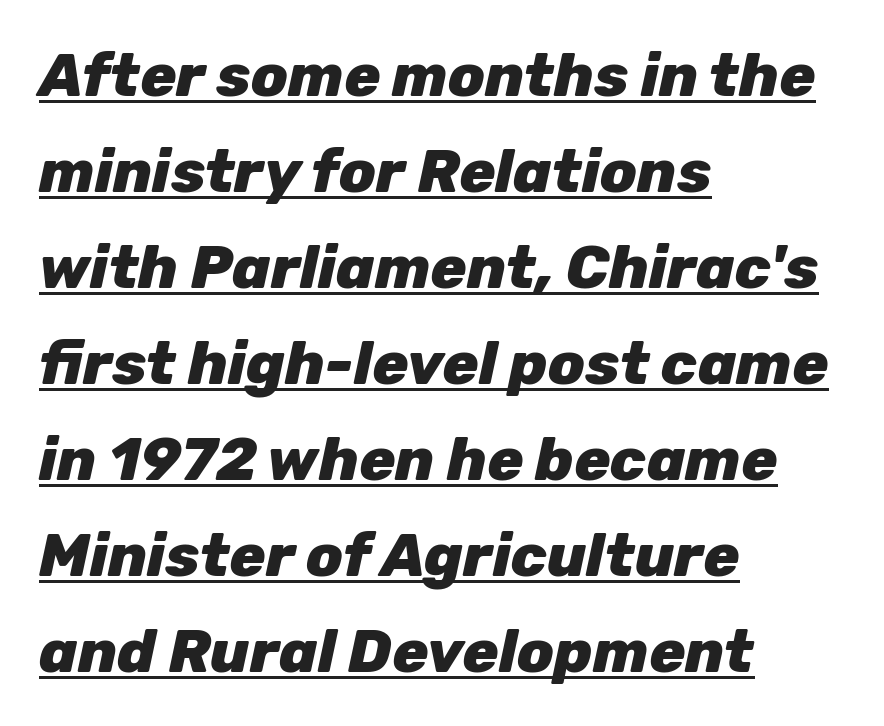
Q: Is the text bold? A: Yes.
Q: Is the text italic (slanted)? A: Yes, it leans right by about 12 degrees.
Q: Is the text underlined? A: Yes.
Q: How is the paragraph aligned? A: Left-aligned.
Q: Is the spacing between letters normal or unusually wide? A: Normal.
Q: Is the spacing between lines tight, normal or loose? A: Normal.
Q: Width (condensed, normal, or wide)? A: Normal.
Q: Stroke contrast? A: Low.
Q: x-height? A: Medium.
Q: Monospaced? A: No.
